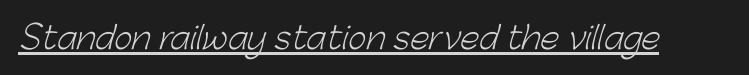
Q: Is the text bold? A: No.
Q: Is the typeface a serif or a sans-serif typeface? A: Sans-serif.
Q: Is the text underlined? A: Yes.
Q: Is the spacing between letters normal or unusually wide? A: Normal.
Q: Width (condensed, normal, or wide)? A: Normal.
Q: Stroke contrast? A: Low.
Q: x-height? A: Medium.
Q: Monospaced? A: No.
